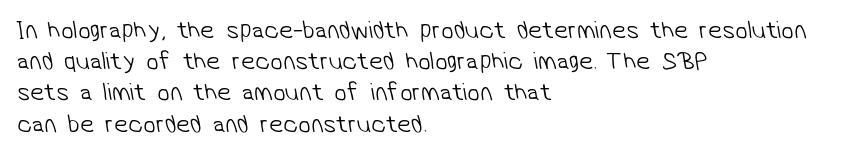
{"bold": "no", "underline": "no", "align": "left", "line_spacing": "normal", "line_spacing_ratio": 1.25, "letter_spacing": "normal", "letter_spacing_em": 0.0, "glyph_px": 25}
